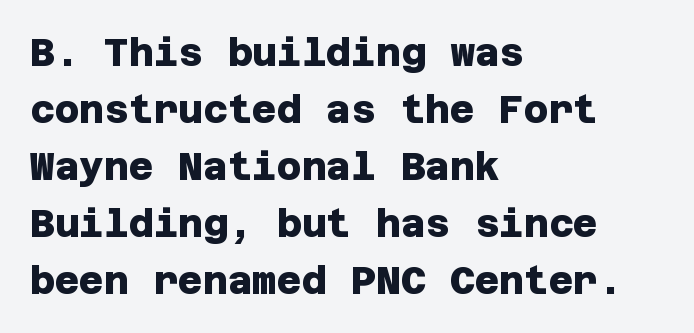
The lines are quadded left. Honestly, there is no underline to notice here at all. Is the letter spacing exaggerated? No — it looks like the ordinary default. Compared with typical paragraphs, the rows here are spaced about the same. Note: no serifs on the glyphs.
